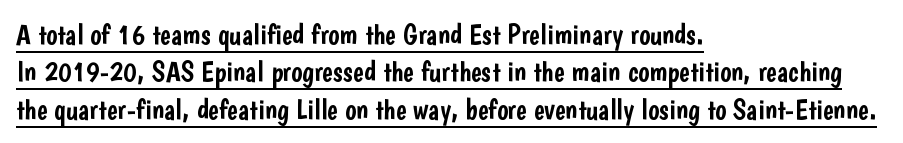
Q: Is the text italic (slanted)? A: No, it is upright.
Q: Is the typeface a serif or a sans-serif typeface? A: Sans-serif.
Q: Is the text underlined? A: Yes.
Q: How is the paragraph aligned? A: Left-aligned.
Q: Is the spacing between letters normal or unusually wide? A: Normal.
Q: Is the spacing between lines tight, normal or loose? A: Normal.
Q: Width (condensed, normal, or wide)? A: Condensed.
Q: Stroke contrast? A: Low.
Q: x-height? A: Medium.
Q: Monospaced? A: No.
